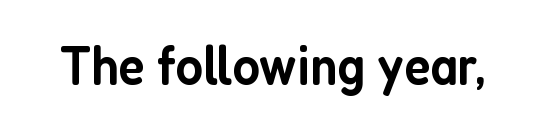
{"serif": "no", "italic": "no", "bold": "semi", "weight": "semibold", "width": "condensed", "stroke_contrast": "low", "x_height": "medium", "monospaced": "no", "underline": "no", "letter_spacing": "normal", "letter_spacing_em": 0.0, "glyph_px": 56}
